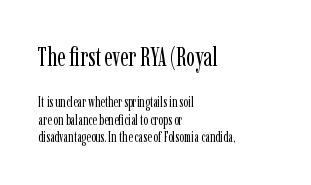
Compared with typical body copy, the letter spacing here is the same. The letterforms sit at book weight or below. Ordinary non-slanted type is in use. The baseline area is clear. Type size steps down from the first block to the second.
